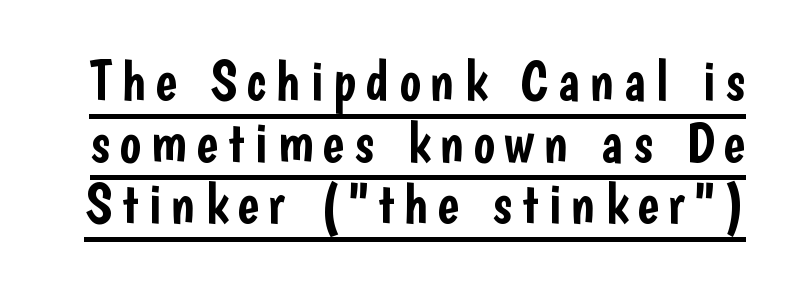
Proportional: the letters do not fall into vertical columns. You can tell from the bare stems that sans-serif type was used. Caption: lettering with a line underneath. Rendered with straight, roman letterforms. Each new line begins almost immediately beneath the previous one.
